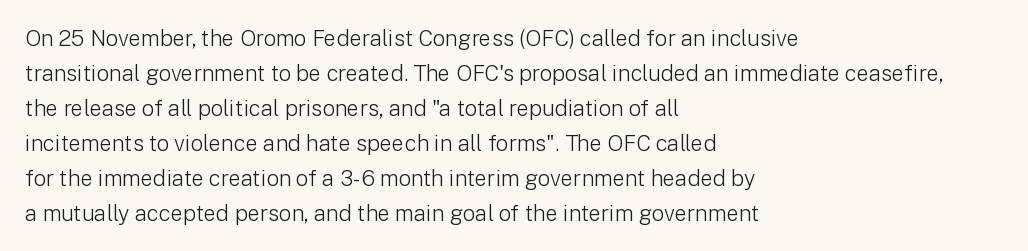
{"italic": "no", "bold": "no", "underline": "no", "align": "left", "line_spacing": "normal", "line_spacing_ratio": 1.59, "letter_spacing": "normal", "letter_spacing_em": 0.0, "glyph_px": 22}
